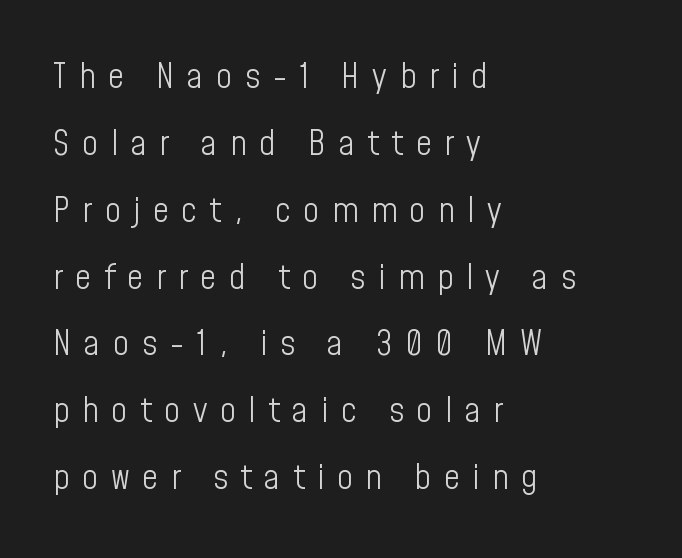
Do the letters lean? They stand straight. Varying glyph widths throughout — classic text-font behaviour. This sample trades compactness for vertical openness between lines. Left-aligned paragraph, ragged on the right. The words here are not underlined. Examine the stroke ends and you'll find no serifs.
